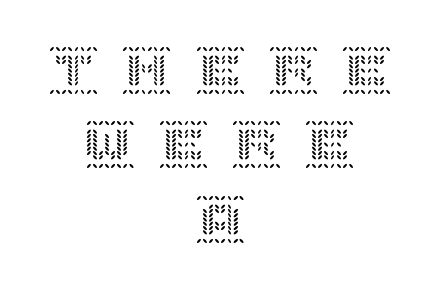
{"italic": "no", "width": "normal", "x_height": "large", "underline": "no", "align": "center", "line_spacing": "normal", "line_spacing_ratio": 1.52, "letter_spacing": "wide", "letter_spacing_em": 0.49, "glyph_px": 49}
